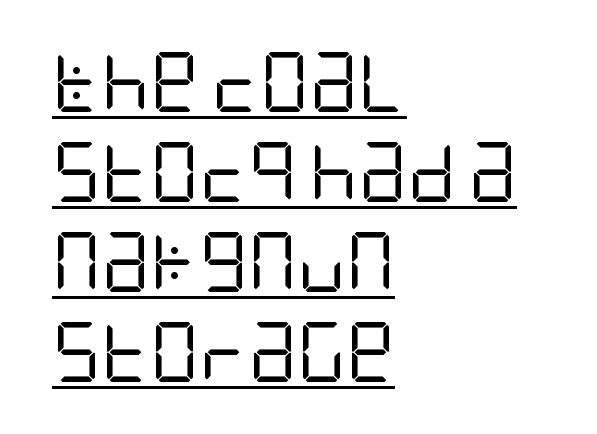
The image shows 60 px regular-weight, condensed sans-serif type, upright; set left-aligned, normal line spacing (1.5x), normal letter spacing, underlined; low stroke contrast and a large x-height.
